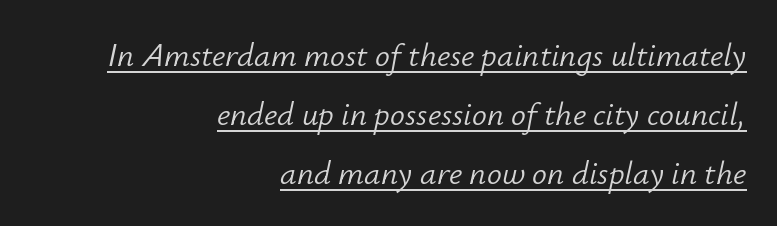
{"italic": "yes", "lean": "right", "slant_degrees": 12, "bold": "no", "weight": "light", "width": "normal", "stroke_contrast": "low", "x_height": "small", "monospaced": "no", "underline": "yes", "align": "right", "line_spacing_ratio": 1.79, "letter_spacing": "normal", "letter_spacing_em": 0.0, "glyph_px": 33}
